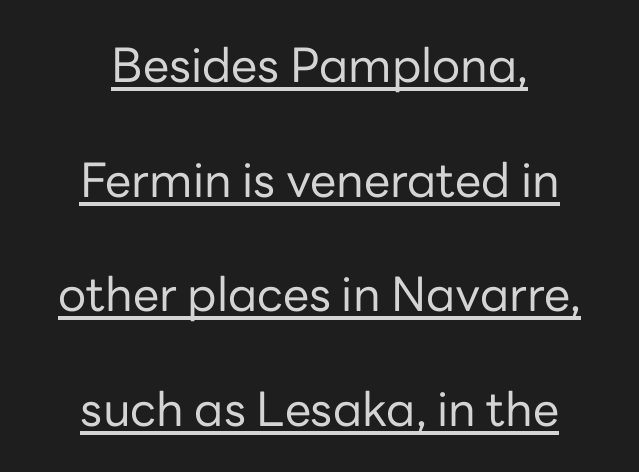
Q: Is the text bold? A: No.
Q: Is the text italic (slanted)? A: No, it is upright.
Q: Is the typeface a serif or a sans-serif typeface? A: Sans-serif.
Q: Is the text underlined? A: Yes.
Q: How is the paragraph aligned? A: Centered.
Q: Is the spacing between letters normal or unusually wide? A: Normal.
Q: Is the spacing between lines tight, normal or loose? A: Loose.
Q: Width (condensed, normal, or wide)? A: Normal.
Q: Stroke contrast? A: Low.
Q: x-height? A: Medium.
Q: Monospaced? A: No.
